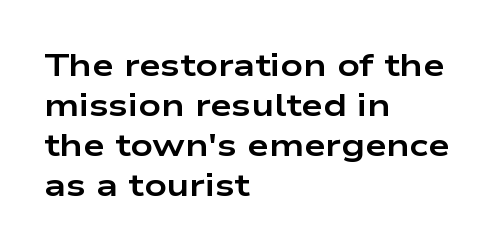
Q: Is the text bold? A: Yes.
Q: Is the text italic (slanted)? A: No, it is upright.
Q: Is the typeface a serif or a sans-serif typeface? A: Sans-serif.
Q: Is the text underlined? A: No.
Q: How is the paragraph aligned? A: Left-aligned.
Q: Is the spacing between letters normal or unusually wide? A: Normal.
Q: Is the spacing between lines tight, normal or loose? A: Normal.
Q: Width (condensed, normal, or wide)? A: Wide.
Q: Stroke contrast? A: Low.
Q: x-height? A: Medium.
Q: Monospaced? A: No.
